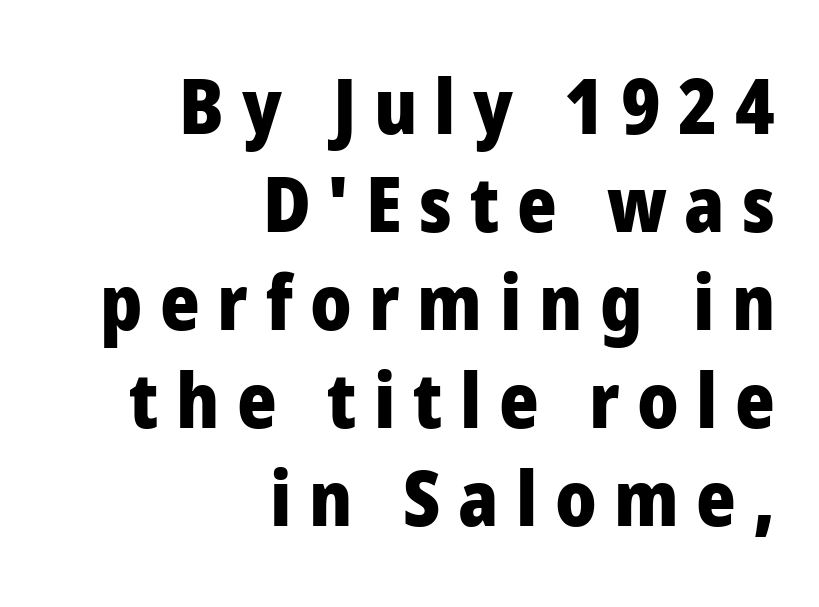
Q: Is the text bold? A: Yes.
Q: Is the text italic (slanted)? A: No, it is upright.
Q: Is the typeface a serif or a sans-serif typeface? A: Sans-serif.
Q: Is the text underlined? A: No.
Q: How is the paragraph aligned? A: Right-aligned.
Q: Is the spacing between letters normal or unusually wide? A: Unusually wide.
Q: Is the spacing between lines tight, normal or loose? A: Normal.
Q: Width (condensed, normal, or wide)? A: Normal.
Q: Stroke contrast? A: Low.
Q: x-height? A: Medium.
Q: Monospaced? A: No.
